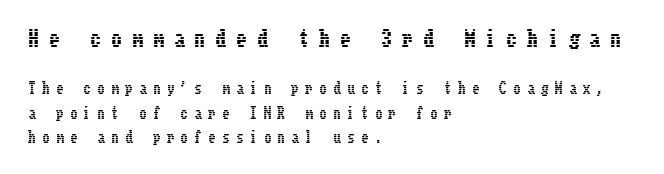
{"italic": "no", "underline": "no", "align": "left", "line_spacing_ratio": 1.74, "letter_spacing": "wide", "letter_spacing_em": 0.49, "larger_block": "first", "size_ratio": 1.5, "glyph_px": 21}
